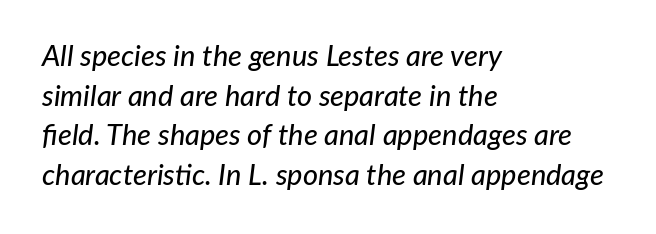
The image shows 29 px text type, italic (leaning right); set left-aligned, normal line spacing (1.37x), normal letter spacing, not underlined; low stroke contrast and a medium x-height.
